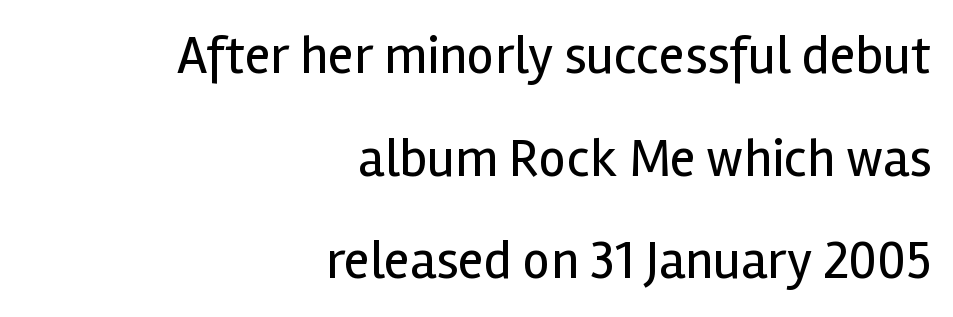
Q: Is the text bold? A: No.
Q: Is the text italic (slanted)? A: No, it is upright.
Q: Is the typeface a serif or a sans-serif typeface? A: Sans-serif.
Q: Is the text underlined? A: No.
Q: How is the paragraph aligned? A: Right-aligned.
Q: Is the spacing between letters normal or unusually wide? A: Normal.
Q: Is the spacing between lines tight, normal or loose? A: Loose.
Q: Width (condensed, normal, or wide)? A: Normal.
Q: x-height? A: Medium.
Q: Monospaced? A: No.
